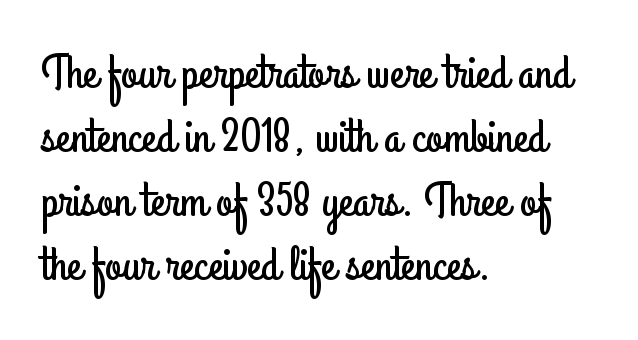
The image shows 48 px condensed sans-serif type; set left-aligned, normal line spacing (1.33x), normal letter spacing, not underlined; low stroke contrast and a small x-height.
